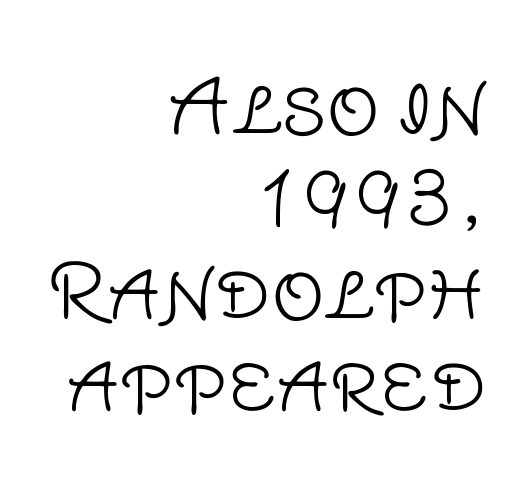
Just letters on the line, the space beneath them empty. Standard letterfit; no display-style spreading of the glyphs. The font is comparable to plain body text, perhaps lighter.
